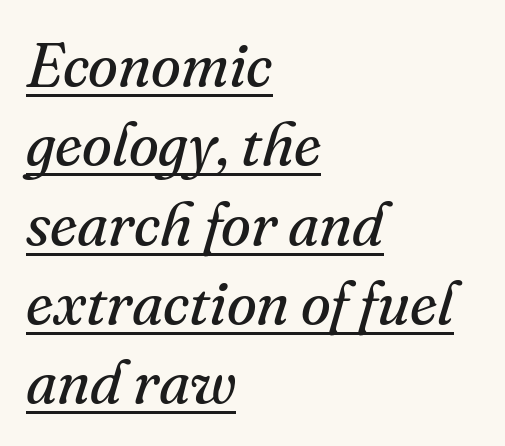
Q: Is the text bold? A: No.
Q: Is the text italic (slanted)? A: Yes, it leans right by about 16 degrees.
Q: Is the typeface a serif or a sans-serif typeface? A: Serif.
Q: Is the text underlined? A: Yes.
Q: How is the paragraph aligned? A: Left-aligned.
Q: Is the spacing between letters normal or unusually wide? A: Normal.
Q: Is the spacing between lines tight, normal or loose? A: Normal.
Q: Width (condensed, normal, or wide)? A: Normal.
Q: Stroke contrast? A: Medium.
Q: x-height? A: Small.
Q: Monospaced? A: No.
